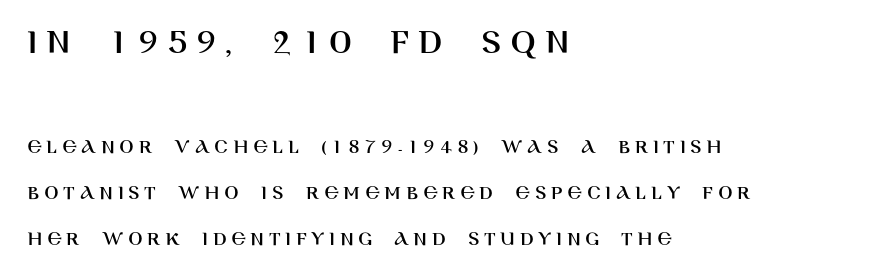
Q: Is the text italic (slanted)? A: No, it is upright.
Q: Is the typeface a serif or a sans-serif typeface? A: Sans-serif.
Q: Is the text underlined? A: No.
Q: How is the paragraph aligned? A: Left-aligned.
Q: Is the spacing between letters normal or unusually wide? A: Unusually wide.
Q: Is the spacing between lines tight, normal or loose? A: Loose.
Q: Which block of text is set in a larger size, the first (top) or the second (bottom)? A: The first (top) one.
Q: Width (condensed, normal, or wide)? A: Normal.
Q: Stroke contrast? A: High.
Q: x-height? A: Large.
Q: Monospaced? A: No.
